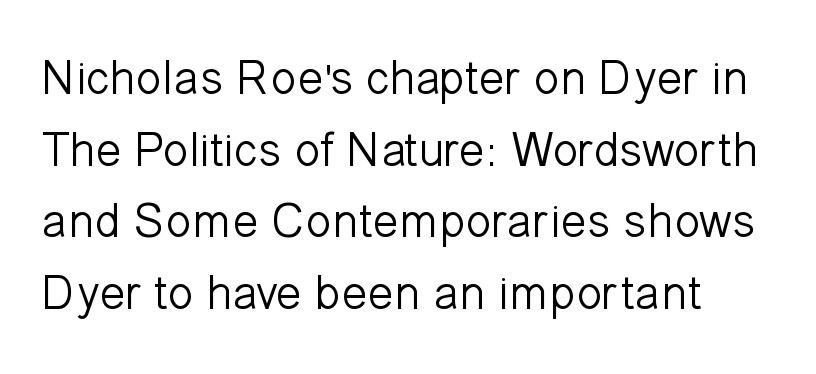
The image shows 48 px light sans-serif type, upright; set left-aligned, normal line spacing (1.49x), normal letter spacing, not underlined; low stroke contrast and a medium x-height.
